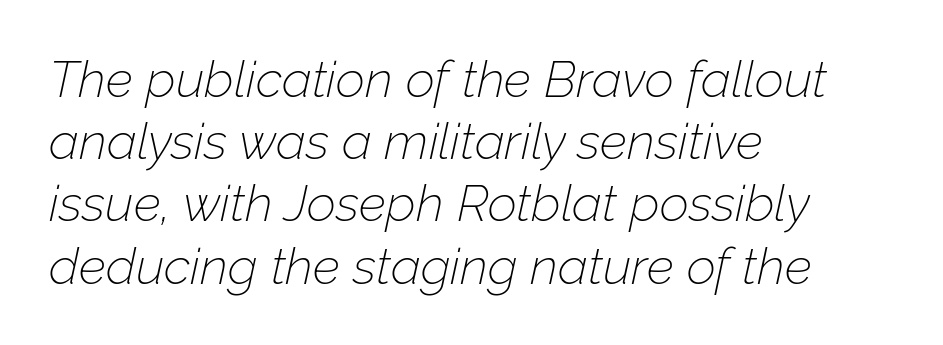
{"italic": "yes", "lean": "right", "slant_degrees": 12, "bold": "no", "weight": "thin", "width": "normal", "stroke_contrast": "low", "x_height": "medium", "monospaced": "no", "underline": "no", "align": "left", "line_spacing_ratio": 1.22, "letter_spacing": "normal", "letter_spacing_em": 0.0, "glyph_px": 51}
